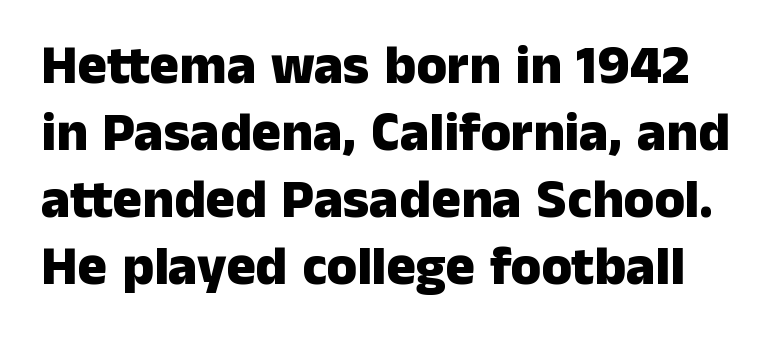
Q: Is the text bold? A: Yes.
Q: Is the text italic (slanted)? A: No, it is upright.
Q: Is the typeface a serif or a sans-serif typeface? A: Sans-serif.
Q: Is the text underlined? A: No.
Q: Is the spacing between letters normal or unusually wide? A: Normal.
Q: Width (condensed, normal, or wide)? A: Normal.
Q: Stroke contrast? A: Low.
Q: x-height? A: Medium.
Q: Monospaced? A: No.
